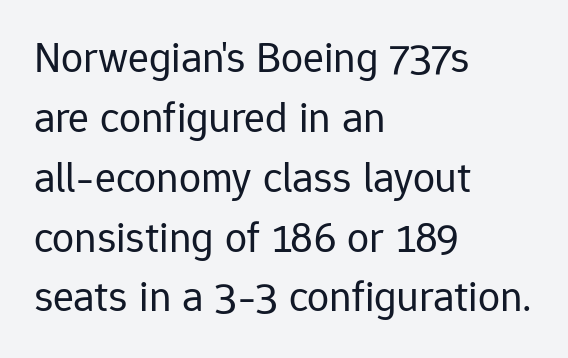
{"serif": "no", "italic": "no", "bold": "no", "weight": "regular", "width": "normal", "stroke_contrast": "low", "x_height": "medium", "monospaced": "no", "underline": "no", "align": "left", "line_spacing": "normal", "line_spacing_ratio": 1.36, "letter_spacing": "normal", "letter_spacing_em": 0.0, "glyph_px": 44}
